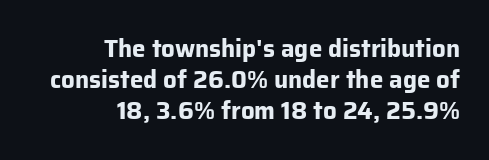
Q: Is the text bold? A: Yes.
Q: Is the text italic (slanted)? A: No, it is upright.
Q: Is the text underlined? A: No.
Q: How is the paragraph aligned? A: Right-aligned.
Q: Is the spacing between letters normal or unusually wide? A: Normal.
Q: Is the spacing between lines tight, normal or loose? A: Normal.
